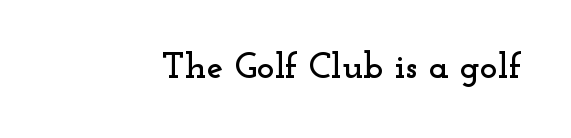
Q: Is the text italic (slanted)? A: No, it is upright.
Q: Is the typeface a serif or a sans-serif typeface? A: Serif.
Q: Is the text underlined? A: No.
Q: Is the spacing between letters normal or unusually wide? A: Normal.
Q: Width (condensed, normal, or wide)? A: Wide.
Q: Stroke contrast? A: Low.
Q: x-height? A: Small.
Q: Monospaced? A: No.
